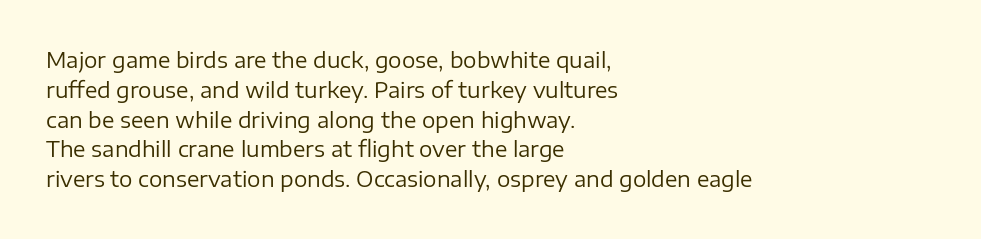
The image shows 21 px text type, upright; set left-aligned, normal line spacing (1.42x), normal letter spacing, not underlined.
